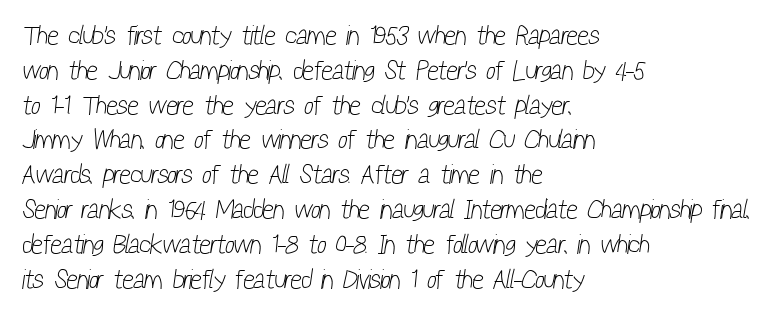
{"bold": "no", "underline": "no", "align": "left", "line_spacing": "normal", "line_spacing_ratio": 1.29, "letter_spacing": "normal", "letter_spacing_em": 0.0, "glyph_px": 27}
